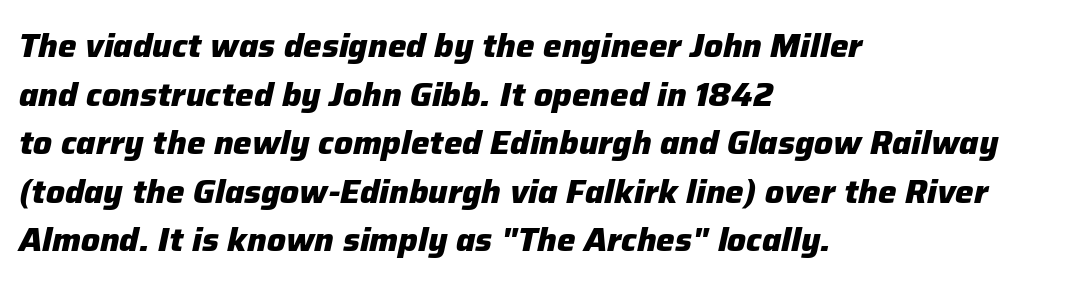
Q: Is the text bold? A: Yes.
Q: Is the text italic (slanted)? A: Yes, it leans right by about 12 degrees.
Q: Is the text underlined? A: No.
Q: How is the paragraph aligned? A: Left-aligned.
Q: Is the spacing between letters normal or unusually wide? A: Normal.
Q: Is the spacing between lines tight, normal or loose? A: Normal.
Q: Width (condensed, normal, or wide)? A: Normal.
Q: Stroke contrast? A: Low.
Q: x-height? A: Medium.
Q: Monospaced? A: No.
